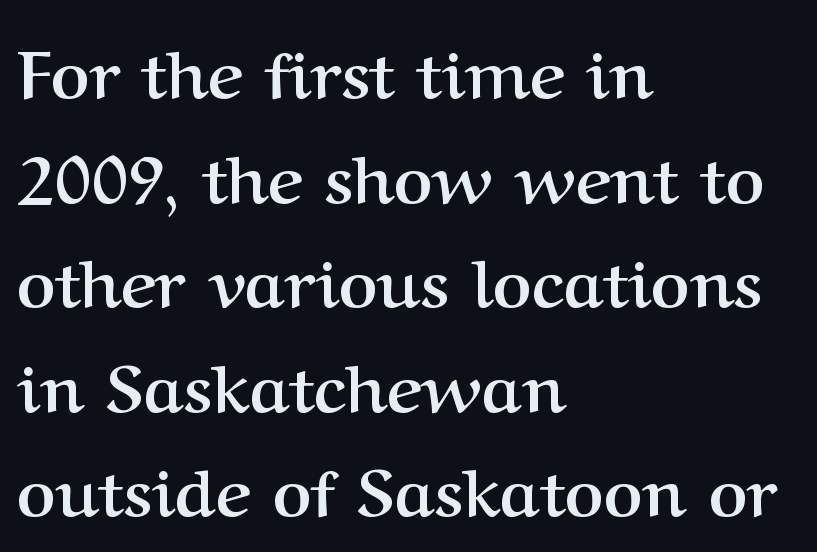
The image shows 67 px semibold serif type, upright; set left-aligned, normal line spacing (1.56x), normal letter spacing, not underlined; medium stroke contrast and a medium x-height.
